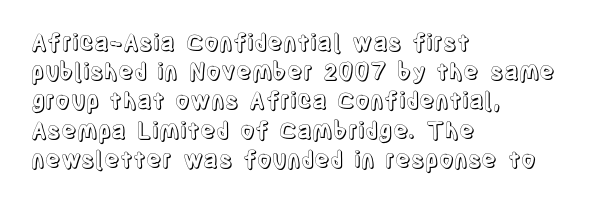
Interline gaps are of average width in this sample. Short note: letters normally spaced. Posture: vertical. The strip under each line holds only bare page. Which margin do the lines hug? The left one — the right edge is uneven.
